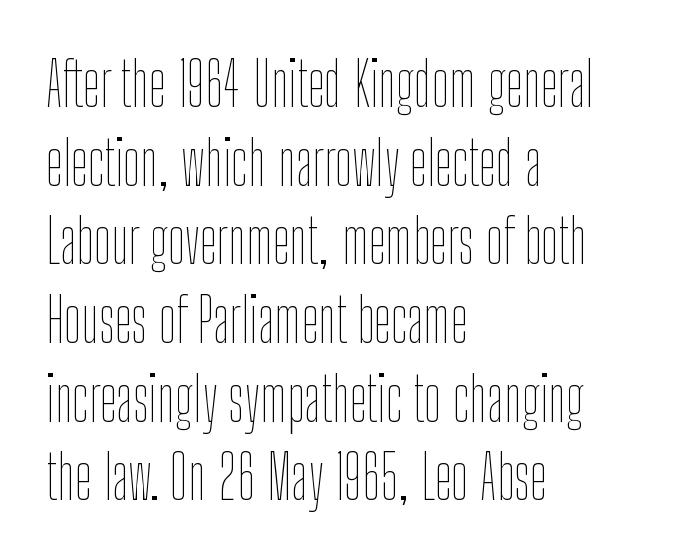
Q: Is the text bold? A: No.
Q: Is the text italic (slanted)? A: No, it is upright.
Q: Is the text underlined? A: No.
Q: How is the paragraph aligned? A: Left-aligned.
Q: Is the spacing between letters normal or unusually wide? A: Normal.
Q: Is the spacing between lines tight, normal or loose? A: Normal.
Q: Width (condensed, normal, or wide)? A: Condensed.
Q: Stroke contrast? A: Low.
Q: x-height? A: Medium.
Q: Monospaced? A: No.
